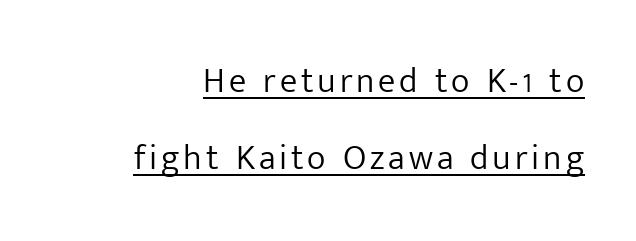
Q: Is the text bold? A: No.
Q: Is the text italic (slanted)? A: No, it is upright.
Q: Is the typeface a serif or a sans-serif typeface? A: Sans-serif.
Q: Is the text underlined? A: Yes.
Q: How is the paragraph aligned? A: Right-aligned.
Q: Is the spacing between lines tight, normal or loose? A: Loose.
Q: Width (condensed, normal, or wide)? A: Normal.
Q: Stroke contrast? A: Low.
Q: x-height? A: Medium.
Q: Monospaced? A: No.
